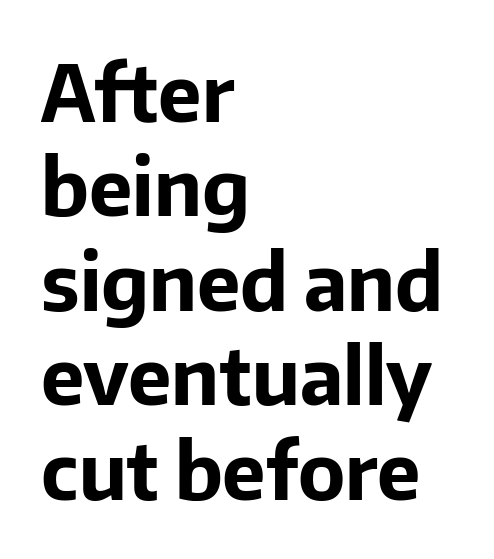
The image shows 78 px bold sans-serif type, upright; set left-aligned, line spacing 1.21x, normal letter spacing, not underlined; low stroke contrast and a medium x-height.
